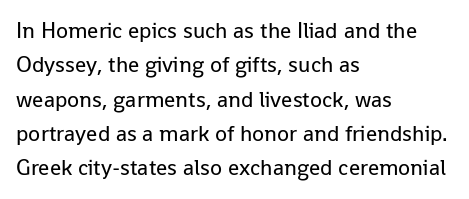
{"italic": "no", "bold": "no", "underline": "no", "align": "left", "line_spacing": "normal", "line_spacing_ratio": 1.56, "letter_spacing": "normal", "letter_spacing_em": 0.0, "glyph_px": 22}
